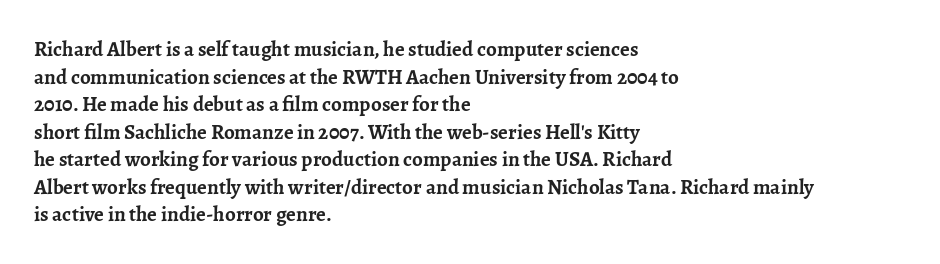
{"italic": "no", "bold": "yes", "underline": "no", "align": "left", "line_spacing": "normal", "line_spacing_ratio": 1.31, "letter_spacing": "normal", "letter_spacing_em": 0.0, "glyph_px": 21}
